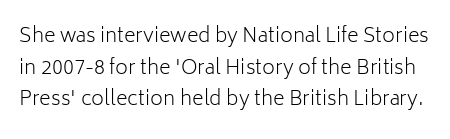
The image shows 20 px text type, upright; set normal line spacing (1.58x), normal letter spacing, not underlined.
